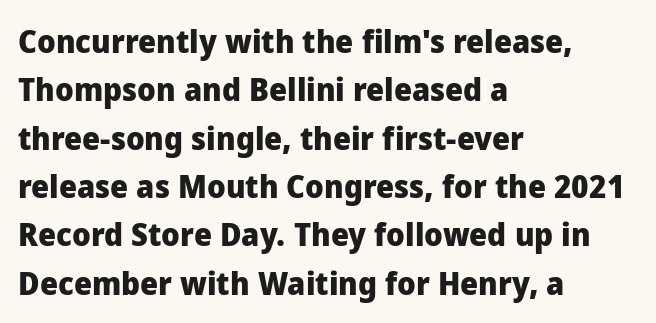
Unlike a traditional serif, this face leaves its strokes unadorned. Heavy-handed strokes throughout: this text is bold. Quick note: underline off. Characters follow at the spacing the type designer built in. This sample has the flowing, uneven cadence of proportional lettering.
